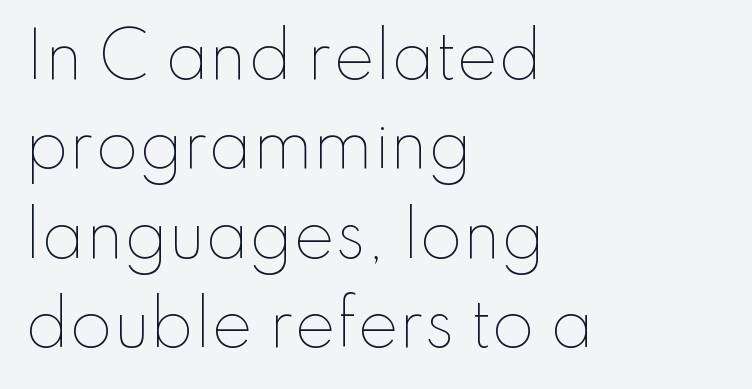
{"italic": "no", "bold": "no", "weight": "thin", "width": "normal", "stroke_contrast": "low", "x_height": "small", "monospaced": "no", "underline": "no", "align": "left", "line_spacing": "normal", "line_spacing_ratio": 1.44, "letter_spacing": "normal", "letter_spacing_em": 0.0, "glyph_px": 62}
